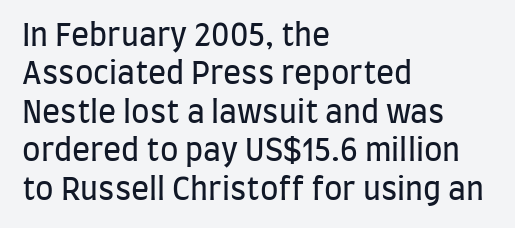
Q: Is the text bold? A: No.
Q: Is the text italic (slanted)? A: No, it is upright.
Q: Is the typeface a serif or a sans-serif typeface? A: Sans-serif.
Q: Is the text underlined? A: No.
Q: How is the paragraph aligned? A: Left-aligned.
Q: Is the spacing between letters normal or unusually wide? A: Normal.
Q: Is the spacing between lines tight, normal or loose? A: Normal.
Q: Width (condensed, normal, or wide)? A: Condensed.
Q: Stroke contrast? A: Low.
Q: x-height? A: Large.
Q: Monospaced? A: No.
